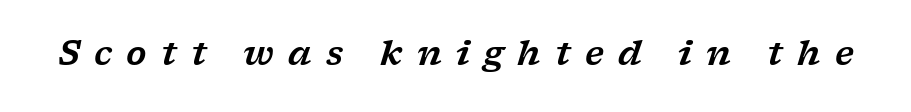
{"serif": "yes", "italic": "yes", "lean": "right", "slant_degrees": 17, "width": "wide", "stroke_contrast": "low", "x_height": "medium", "monospaced": "no", "underline": "no", "letter_spacing": "wide", "letter_spacing_em": 0.43, "glyph_px": 33}
